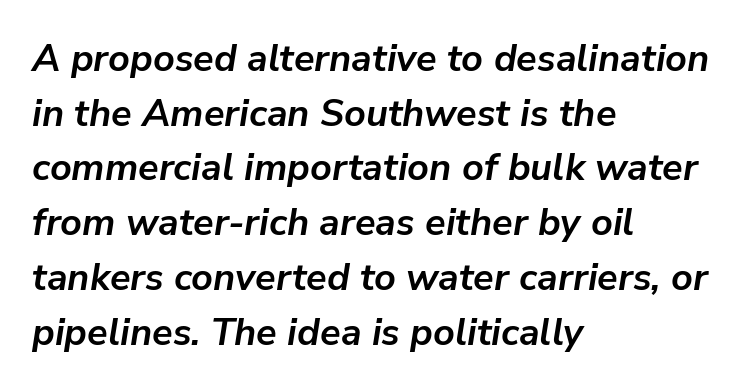
{"italic": "yes", "lean": "right", "slant_degrees": 9, "bold": "yes", "weight": "semibold", "width": "normal", "stroke_contrast": "low", "x_height": "medium", "monospaced": "no", "underline": "no", "align": "left", "line_spacing": "normal", "line_spacing_ratio": 1.44, "letter_spacing": "normal", "letter_spacing_em": 0.0, "glyph_px": 38}
